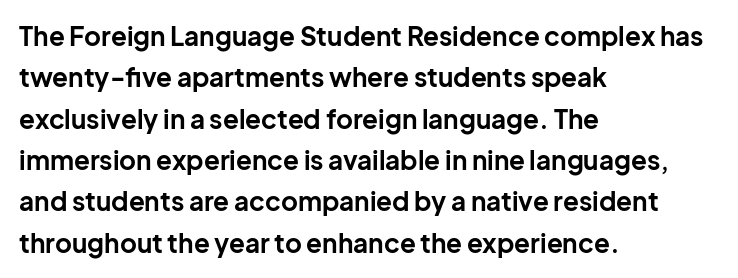
Descenders are the only things crossing below the line. Honestly, the row spacing looks completely unremarkable. The font is running at its bold setting. Inter-character spacing is left at the font's built-in metrics. Vertical strokes here are truly vertical.
